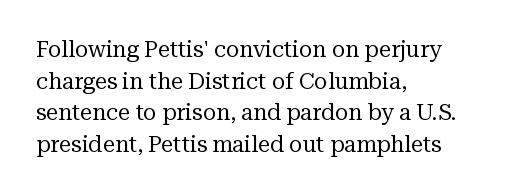
Ordinary non-slanted type is in use. Whoever set this chose a conventional vertical rhythm. Nothing unusual about the tracking: characters are spaced as the font intends. Every row of glyphs begins at an identical x-position on the left.
